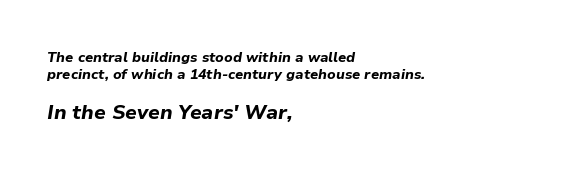
Q: Is the text bold? A: Yes.
Q: Is the text italic (slanted)? A: Yes, it leans right by about 9 degrees.
Q: Is the text underlined? A: No.
Q: How is the paragraph aligned? A: Left-aligned.
Q: Is the spacing between letters normal or unusually wide? A: Normal.
Q: Which block of text is set in a larger size, the first (top) or the second (bottom)? A: The second (bottom) one.
